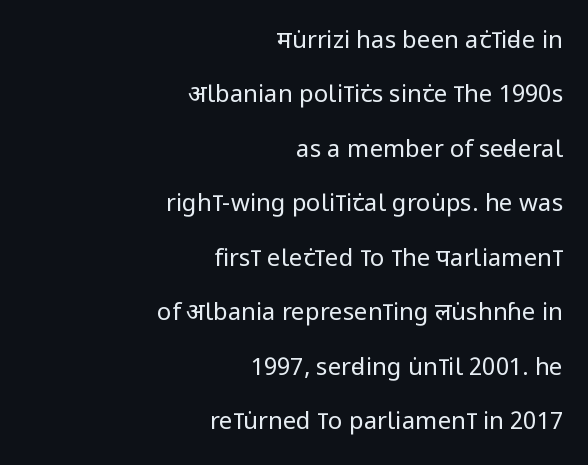
The image shows 24 px text type, upright; set right-aligned, loose line spacing (2.27x), normal letter spacing, not underlined.
